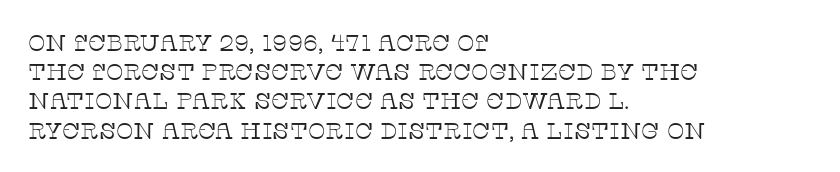
Q: Is the text bold? A: No.
Q: Is the text italic (slanted)? A: No, it is upright.
Q: Is the text underlined? A: No.
Q: How is the paragraph aligned? A: Left-aligned.
Q: Is the spacing between letters normal or unusually wide? A: Normal.
Q: Is the spacing between lines tight, normal or loose? A: Normal.
